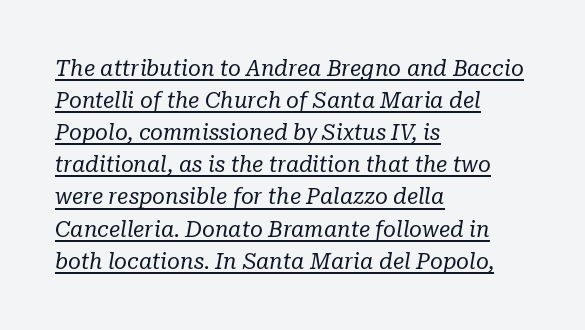
Q: Is the text bold? A: No.
Q: Is the text italic (slanted)? A: Yes, it leans right by about 10 degrees.
Q: Is the text underlined? A: Yes.
Q: How is the paragraph aligned? A: Left-aligned.
Q: Is the spacing between letters normal or unusually wide? A: Normal.
Q: Is the spacing between lines tight, normal or loose? A: Normal.
